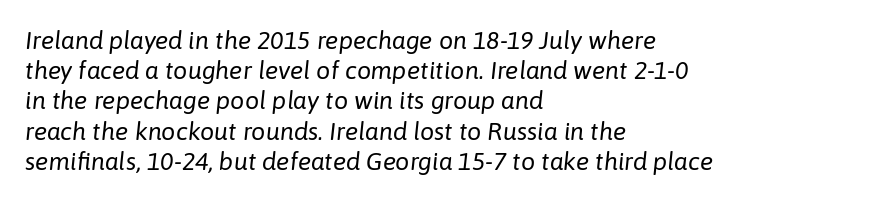
Q: Is the text bold? A: No.
Q: Is the text italic (slanted)? A: Yes, it leans right by about 6 degrees.
Q: Is the text underlined? A: No.
Q: How is the paragraph aligned? A: Left-aligned.
Q: Is the spacing between letters normal or unusually wide? A: Normal.
